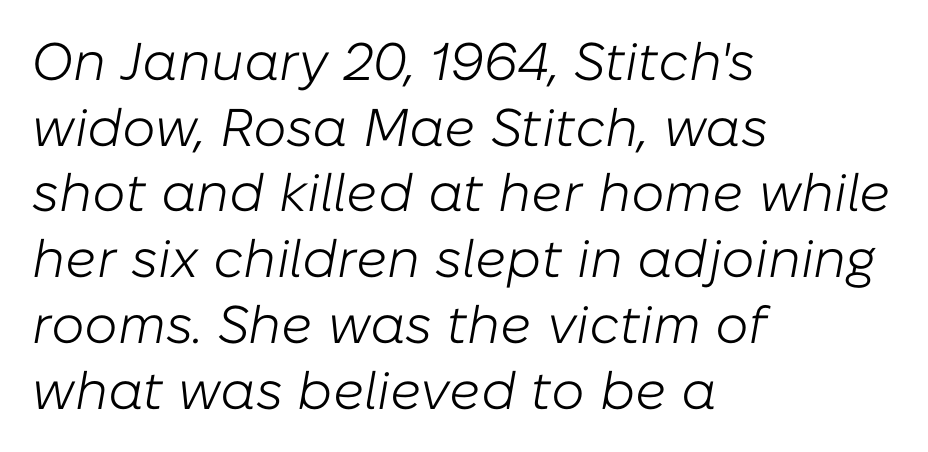
The lines in this sample share a left origin and differ only in where they stop. The string is rendered with underlining switched off. These lines are rendered in a variable-pitch font. Weight: in the light-to-regular range. The passage shown has conventional tracking throughout. This is oblique type, the kind used for emphasis or titles.
